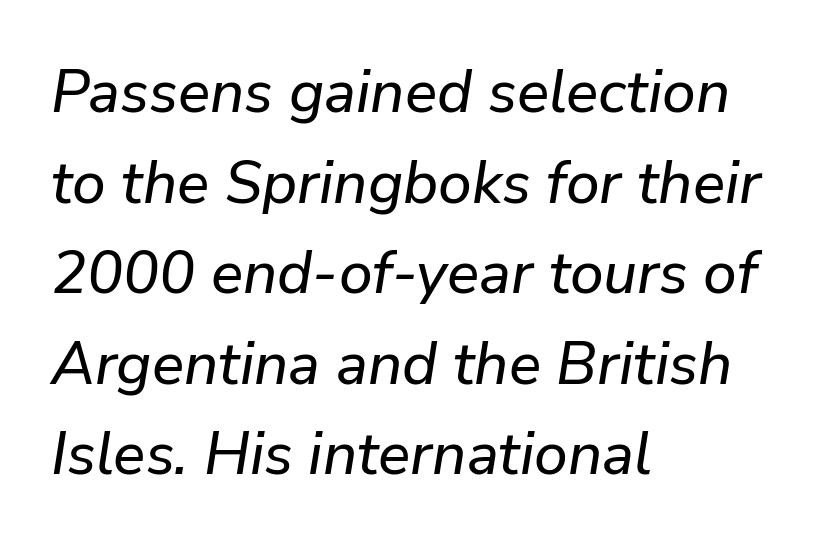
{"italic": "yes", "lean": "right", "slant_degrees": 9, "width": "normal", "stroke_contrast": "low", "x_height": "medium", "monospaced": "no", "underline": "no", "align": "left", "line_spacing": "normal", "line_spacing_ratio": 1.51, "letter_spacing": "normal", "letter_spacing_em": 0.0, "glyph_px": 60}
